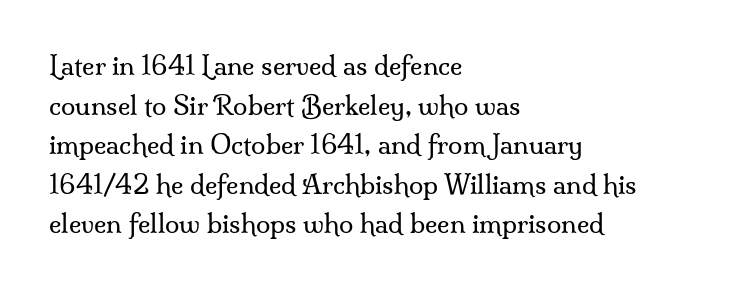
The block of text has a typical density, with ordinary space between rows. The line texture is even and compact thanks to regular tracking. Nothing heavy about these letters — not bold at all. Which margin do the lines hug? The left one — the right edge is uneven.
